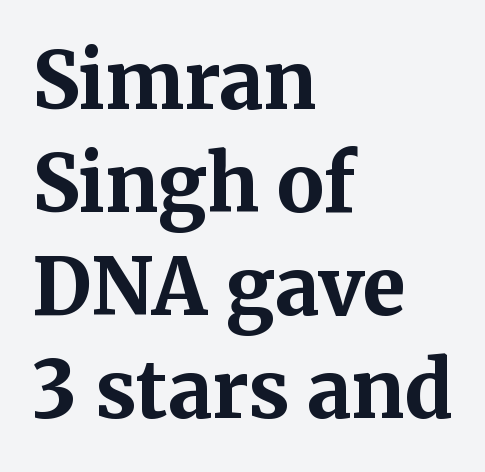
Glyph-to-glyph distance matches everyday printed text. Vertical strokes here are truly vertical. Weight: bold. The type family on display is of the serif kind.
